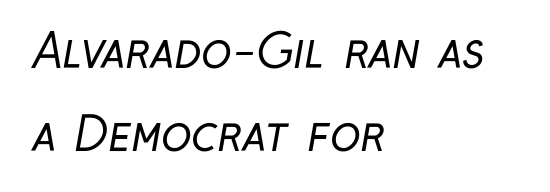
Q: Is the text bold? A: No.
Q: Is the typeface a serif or a sans-serif typeface? A: Sans-serif.
Q: Is the text underlined? A: No.
Q: How is the paragraph aligned? A: Left-aligned.
Q: Is the spacing between letters normal or unusually wide? A: Normal.
Q: Width (condensed, normal, or wide)? A: Condensed.
Q: Stroke contrast? A: Low.
Q: x-height? A: Medium.
Q: Monospaced? A: No.
